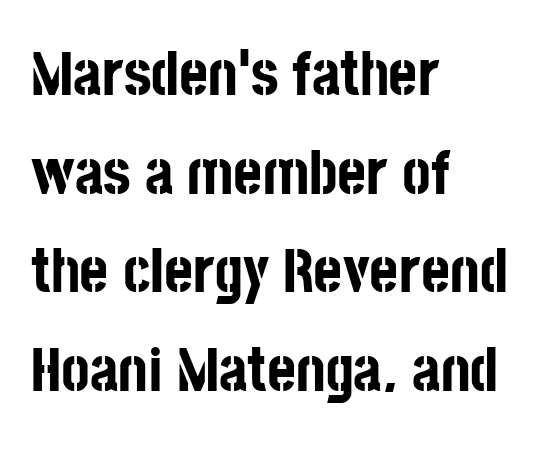
Q: Is the text bold? A: Yes.
Q: Is the text italic (slanted)? A: No, it is upright.
Q: Is the typeface a serif or a sans-serif typeface? A: Sans-serif.
Q: Is the text underlined? A: No.
Q: How is the paragraph aligned? A: Left-aligned.
Q: Is the spacing between letters normal or unusually wide? A: Normal.
Q: Is the spacing between lines tight, normal or loose? A: Normal.
Q: Width (condensed, normal, or wide)? A: Condensed.
Q: Stroke contrast? A: Low.
Q: x-height? A: Large.
Q: Monospaced? A: No.
